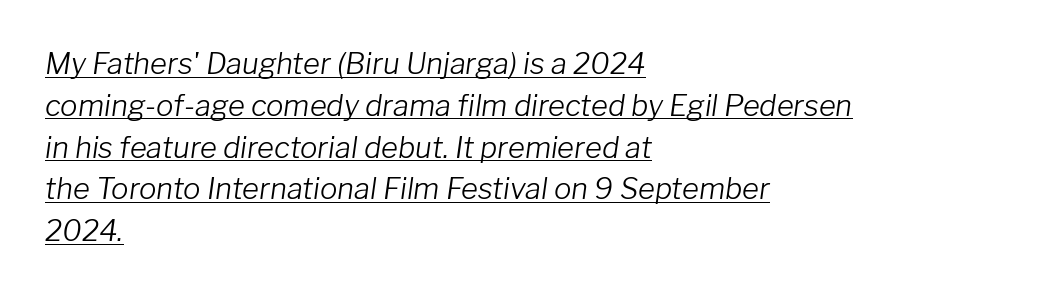
The face looks like a standard text weight, possibly lighter. Is the block centered? No — it sits flush against the left margin. How are the letters spaced? Ordinarily, with no added tracking. Slanted lettering throughout.
